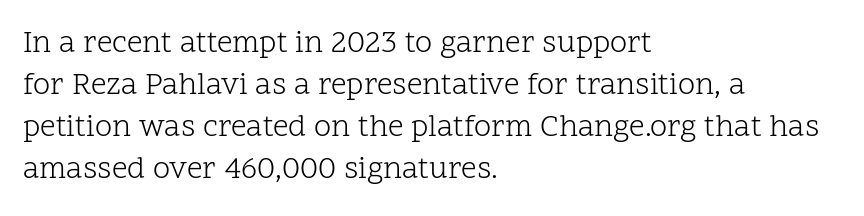
The image shows 31 px light serif type, upright; set left-aligned, normal line spacing (1.35x), normal letter spacing, not underlined; low stroke contrast and a medium x-height.
